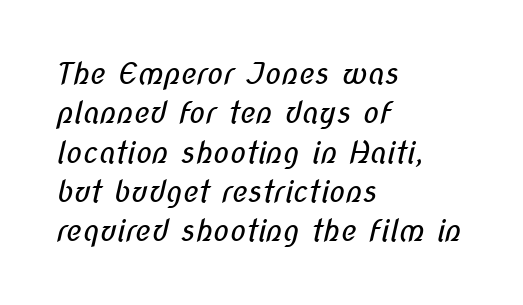
{"serif": "no", "bold": "no", "weight": "regular", "width": "condensed", "stroke_contrast": "low", "x_height": "medium", "monospaced": "no", "underline": "no", "align": "left", "line_spacing": "normal", "line_spacing_ratio": 1.31, "letter_spacing": "normal", "letter_spacing_em": 0.0, "glyph_px": 30}
